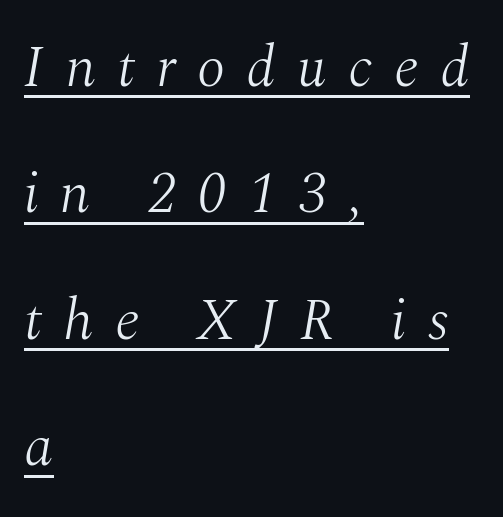
{"serif": "yes", "italic": "yes", "lean": "right", "slant_degrees": 10, "bold": "no", "weight": "light", "width": "normal", "stroke_contrast": "medium", "x_height": "medium", "monospaced": "no", "underline": "yes", "align": "left", "line_spacing": "loose", "line_spacing_ratio": 2.18, "letter_spacing": "wide", "letter_spacing_em": 0.37, "glyph_px": 58}
